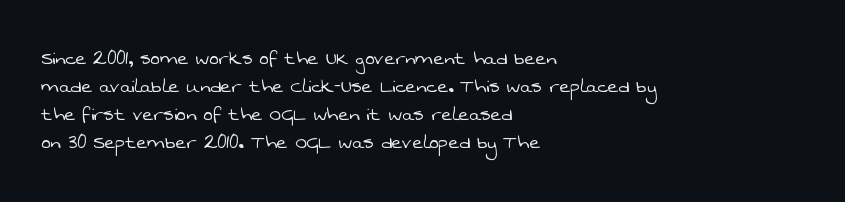
Line starts are locked; line ends wander. Students, note that the glyphs here touch the page at normal intervals. Just letters on the line, the space beneath them empty. Is the type heavy? It reads as light-to-regular instead.
